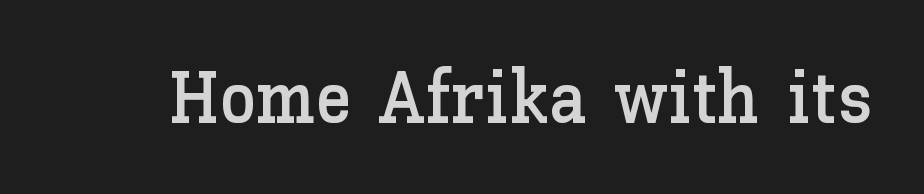
The letters stand upright; this is a roman face. Words float on clear page, feet unadorned. What stands out about the letter spacing? Nothing — it is the standard amount. Proportional: the letters do not fall into vertical columns.
